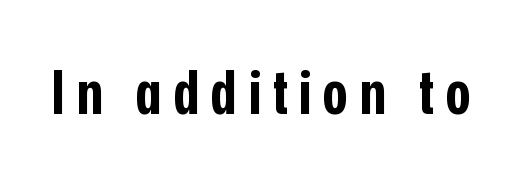
The image shows 60 px bold, condensed sans-serif type, upright; set not underlined; low stroke contrast and a medium x-height.
